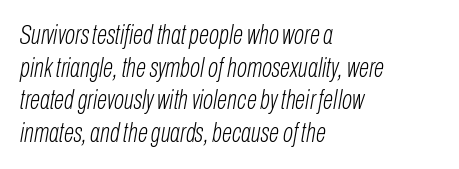
Designer's note — italics engaged. A typesetter would call this zero additional tracking. The passage shown is not bold in any degree. These lines stack with their left ends in a neat column. Clear beneath every line of the passage.
